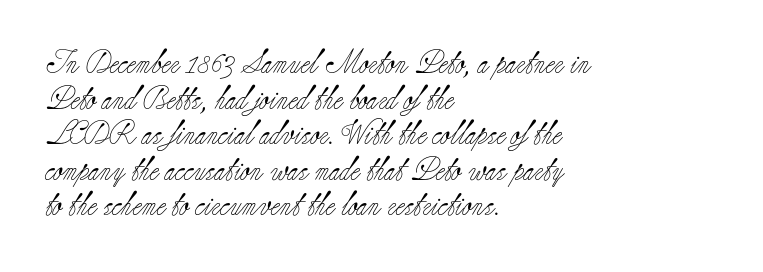
Each line starts at the same left margin while the right side varies. Weight: regular or lighter. Compared with typical paragraphs, the rows here are spaced about the same. No extra tracking has been applied to these lines. Any mark beneath the type? The region is blank.
